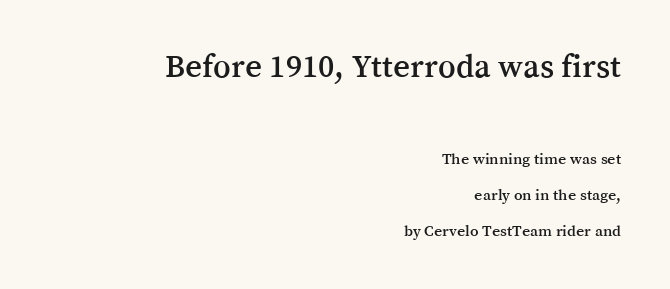
A flush-right, rag-left setting is used for this passage. Type style note: has serifs. This sample has the flowing, uneven cadence of proportional lettering. Descenders hang freely into open space.
